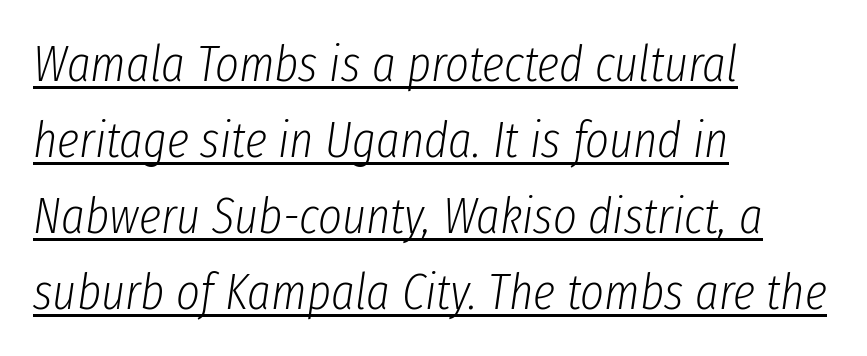
The image shows 51 px light, condensed type, italic (leaning right); set left-aligned, normal line spacing (1.49x), normal letter spacing, underlined; low stroke contrast and a medium x-height.
